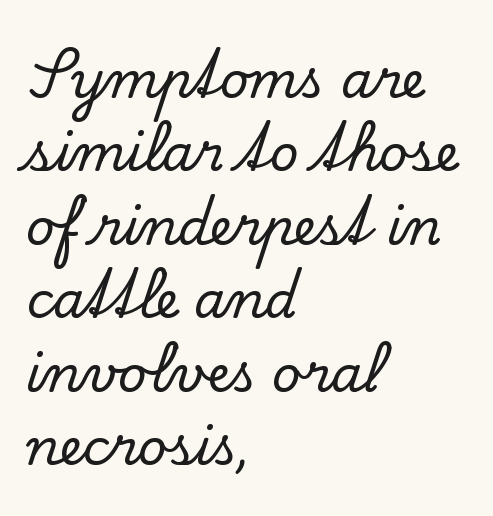
{"serif": "yes", "width": "normal", "stroke_contrast": "low", "x_height": "small", "monospaced": "no", "underline": "no", "align": "left", "line_spacing": "normal", "line_spacing_ratio": 1.47, "letter_spacing": "normal", "letter_spacing_em": 0.0, "glyph_px": 50}
